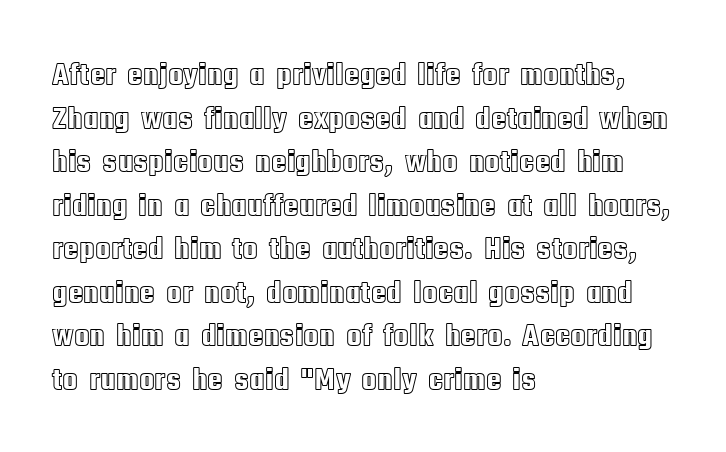
Q: Is the text italic (slanted)? A: No, it is upright.
Q: Is the text underlined? A: No.
Q: How is the paragraph aligned? A: Left-aligned.
Q: Is the spacing between letters normal or unusually wide? A: Normal.
Q: Is the spacing between lines tight, normal or loose? A: Normal.
Q: Width (condensed, normal, or wide)? A: Condensed.
Q: x-height? A: Large.
Q: Monospaced? A: No.
